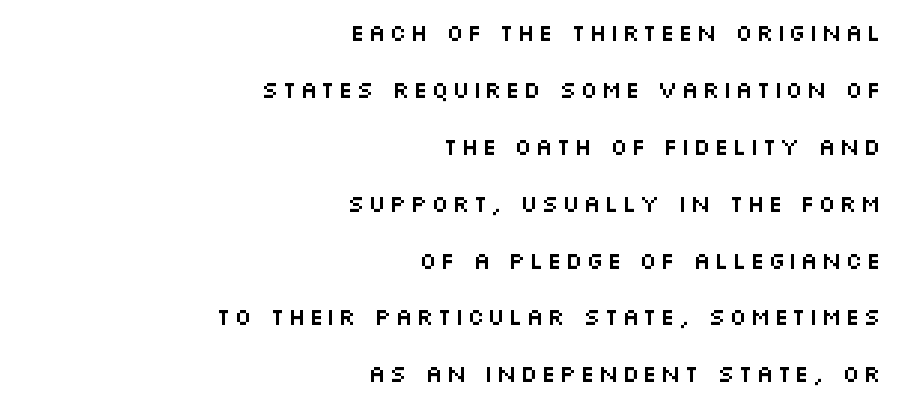
The image shows 24 px text type, upright; set right-aligned, loose line spacing (2.37x), not underlined.
